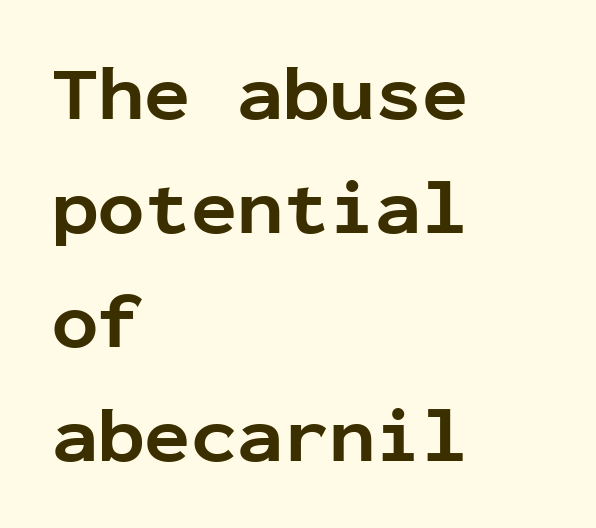
{"serif": "no", "italic": "no", "bold": "yes", "weight": "bold", "width": "normal", "stroke_contrast": "low", "x_height": "medium", "monospaced": "yes", "underline": "no", "align": "left", "line_spacing": "normal", "line_spacing_ratio": 1.48, "letter_spacing": "normal", "letter_spacing_em": 0.0, "glyph_px": 77}
